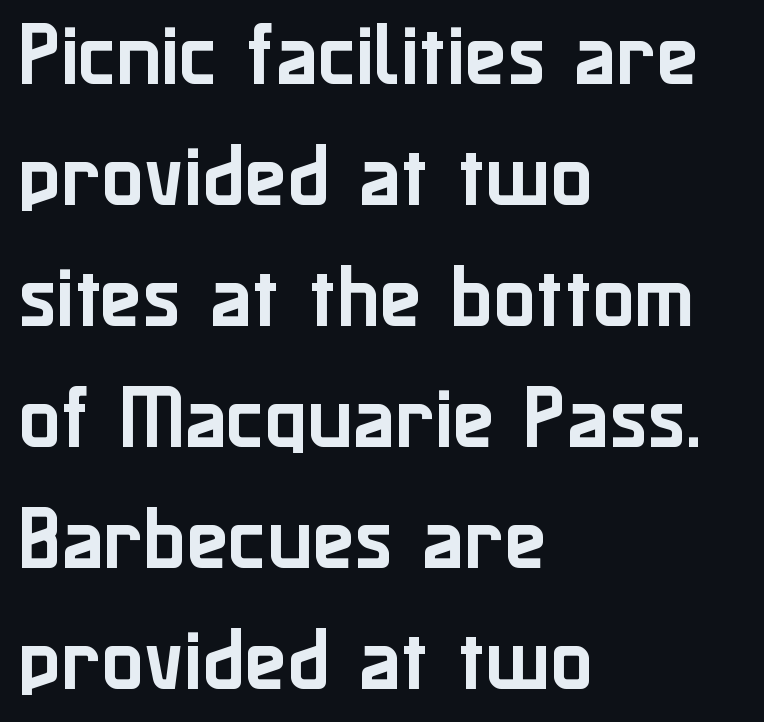
The image shows 70 px sans-serif type, upright; set left-aligned, line spacing 1.73x, normal letter spacing, not underlined; low stroke contrast and a medium x-height.
